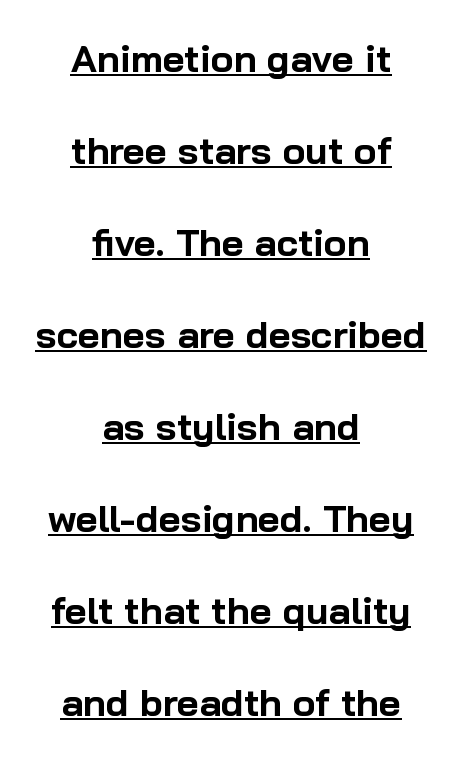
Q: Is the text bold? A: Yes.
Q: Is the text italic (slanted)? A: No, it is upright.
Q: Is the typeface a serif or a sans-serif typeface? A: Sans-serif.
Q: Is the text underlined? A: Yes.
Q: How is the paragraph aligned? A: Centered.
Q: Is the spacing between letters normal or unusually wide? A: Normal.
Q: Is the spacing between lines tight, normal or loose? A: Loose.
Q: Width (condensed, normal, or wide)? A: Normal.
Q: Stroke contrast? A: Low.
Q: x-height? A: Medium.
Q: Monospaced? A: No.
